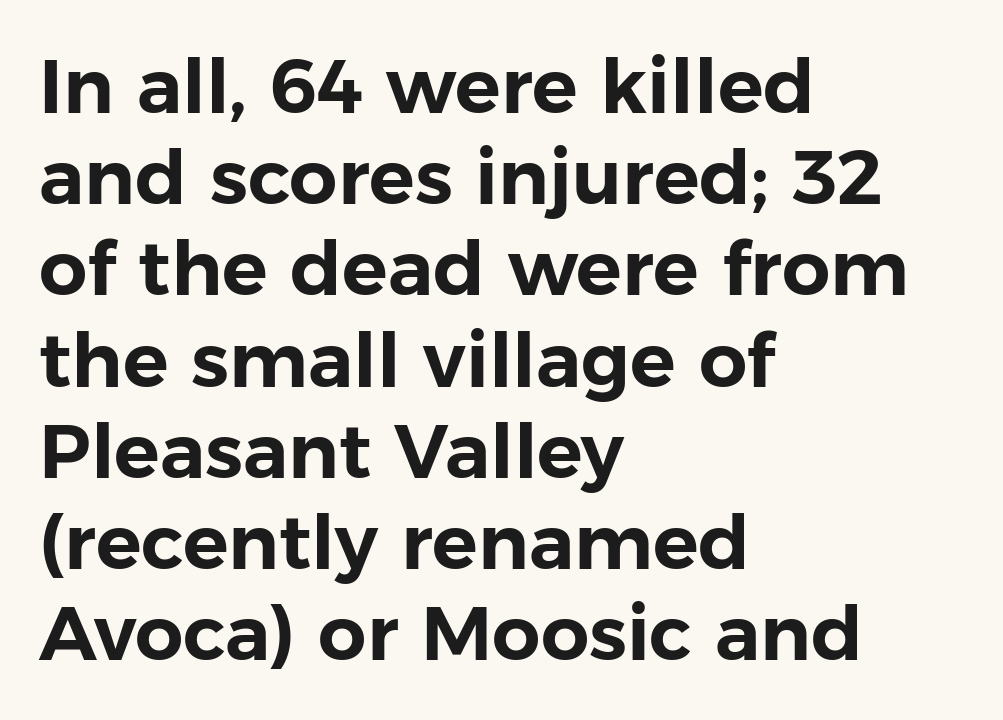
The image shows 76 px sans-serif type, upright; set left-aligned, line spacing 1.2x, normal letter spacing, not underlined; low stroke contrast and a medium x-height.
